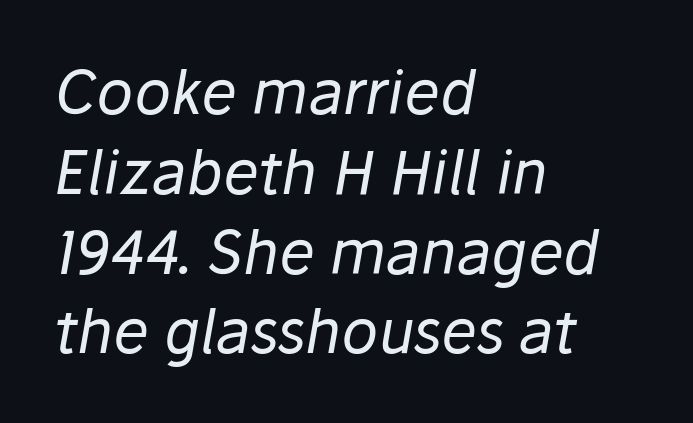
The image shows 60 px regular-weight type, italic (leaning right); set left-aligned, normal line spacing (1.33x), normal letter spacing, not underlined; low stroke contrast and a medium x-height.
